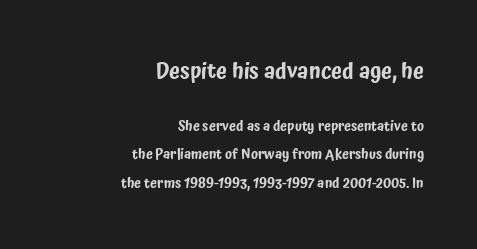
The image shows 22 px text type, upright; set right-aligned, loose line spacing (2.02x), normal letter spacing, not underlined; the first (top) block is 1.57x larger.
